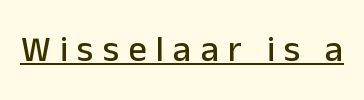
The image shows 36 px sans-serif type, upright; set unusually wide letter spacing (+0.26 em), underlined; low stroke contrast and a medium x-height.
